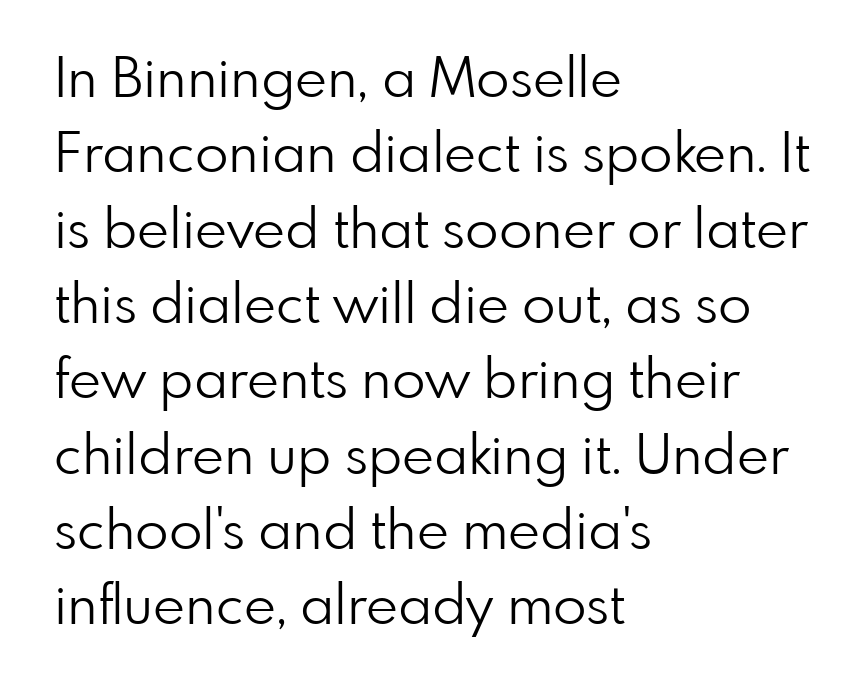
{"serif": "no", "italic": "no", "bold": "no", "weight": "light", "width": "normal", "stroke_contrast": "low", "x_height": "small", "monospaced": "no", "underline": "no", "align": "left", "line_spacing": "normal", "line_spacing_ratio": 1.37, "letter_spacing": "normal", "letter_spacing_em": 0.0, "glyph_px": 55}
